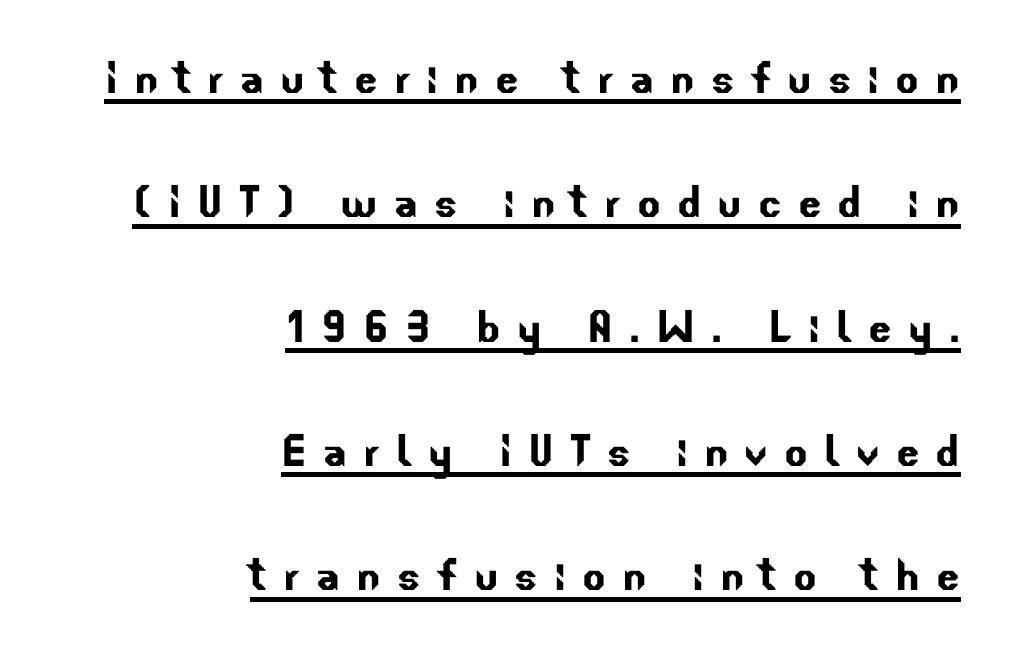
{"serif": "no", "width": "normal", "stroke_contrast": "low", "x_height": "small", "monospaced": "no", "underline": "yes", "align": "right", "line_spacing": "loose", "line_spacing_ratio": 2.26, "letter_spacing": "wide", "letter_spacing_em": 0.29, "glyph_px": 55}
